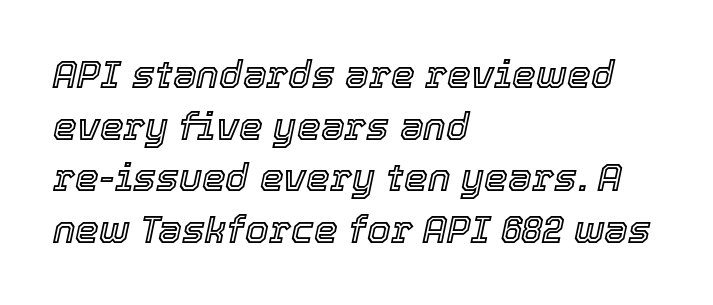
The image shows 38 px text type, italic (leaning right); set left-aligned, normal line spacing (1.36x), normal letter spacing, not underlined; a medium x-height.
